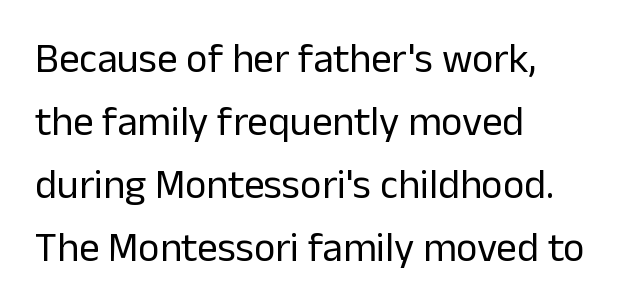
{"serif": "no", "italic": "no", "bold": "no", "weight": "regular", "width": "normal", "stroke_contrast": "low", "x_height": "medium", "monospaced": "no", "underline": "no", "align": "left", "line_spacing": "normal", "line_spacing_ratio": 1.54, "letter_spacing": "normal", "letter_spacing_em": 0.0, "glyph_px": 41}
